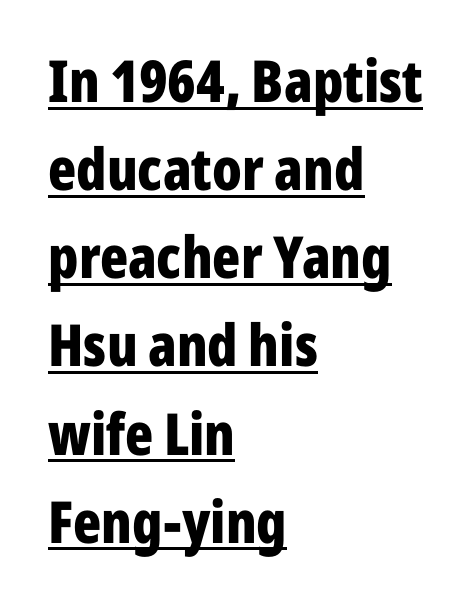
{"serif": "no", "italic": "no", "bold": "yes", "weight": "bold", "width": "condensed", "stroke_contrast": "low", "x_height": "medium", "monospaced": "no", "underline": "yes", "align": "left", "line_spacing": "normal", "line_spacing_ratio": 1.52, "letter_spacing": "normal", "letter_spacing_em": 0.0, "glyph_px": 58}
